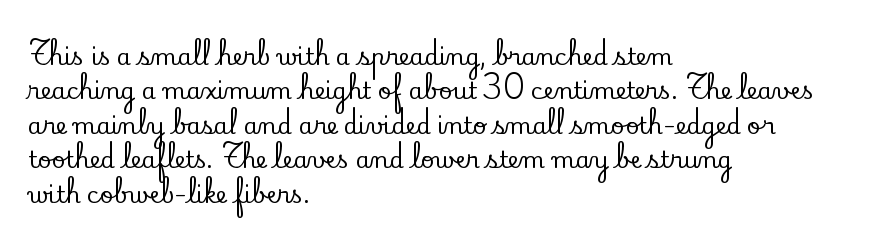
The specimen omits any rule beneath the text block's lines. The line-height multiplier appears to be the usual default. Posture: upright roman. The letters sit at their default tracking, neither squeezed nor spread.
